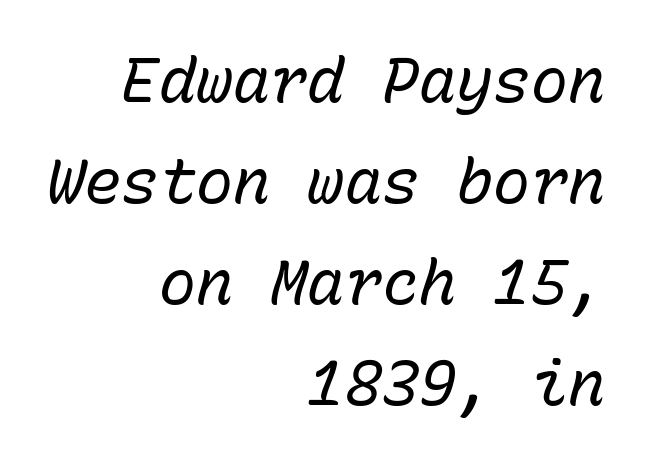
This sample has the even, mechanical cadence of fixed-width lettering. Vertical stems look standard width or narrower in stroke. Characters follow at the spacing the type designer built in. The string is rendered with underlining switched off. An italicized treatment has been applied to the whole sample. Every row of glyphs terminates at an identical x-position on the right.
